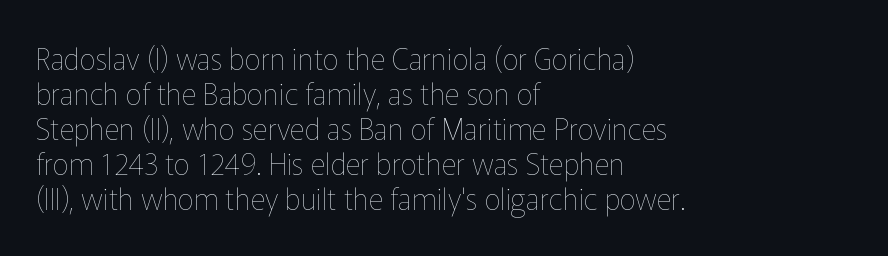
The image shows 29 px thin type, upright; set left-aligned, line spacing 1.21x, normal letter spacing, not underlined; low stroke contrast and a medium x-height.
